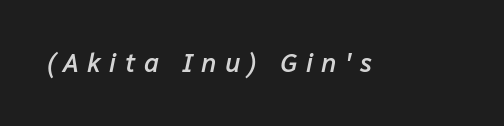
{"italic": "yes", "lean": "right", "slant_degrees": 12, "bold": "semi", "underline": "no", "letter_spacing": "wide", "letter_spacing_em": 0.32, "glyph_px": 26}
